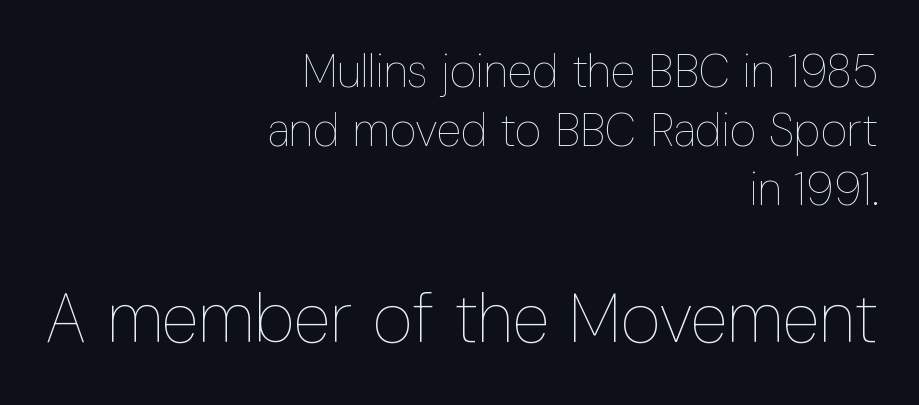
Honestly, the row spacing looks completely unremarkable. Notice how the passage keeps a crisp vertical edge on the right only. These lines are rendered in a variable-pitch font. Glyph-to-glyph distance matches everyday printed text. The area under the type is left untouched.
